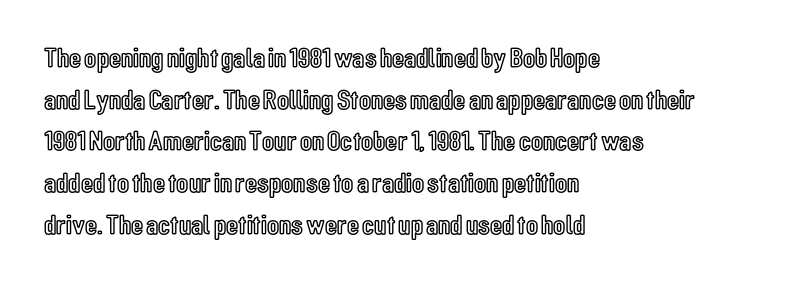
Words float on clear page, feet unadorned. Notice how descenders clear the ascenders below comfortably — that's standard leading. Do the characters align in a grid? No, the font is proportional. The letters sit at their default tracking, neither squeezed nor spread. Posture: straight, roman, zero tilt.
